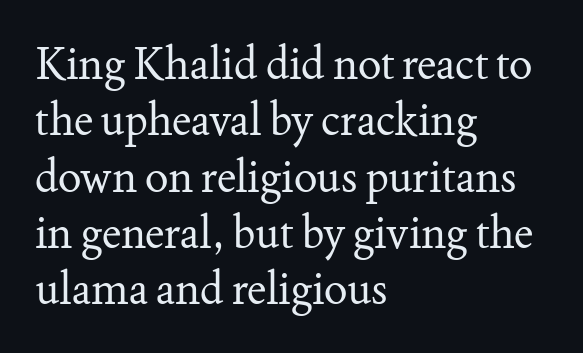
{"serif": "yes", "italic": "no", "bold": "no", "weight": "regular", "width": "normal", "stroke_contrast": "medium", "x_height": "small", "monospaced": "no", "underline": "no", "align": "left", "line_spacing": "normal", "line_spacing_ratio": 1.28, "letter_spacing": "normal", "letter_spacing_em": 0.0, "glyph_px": 44}
